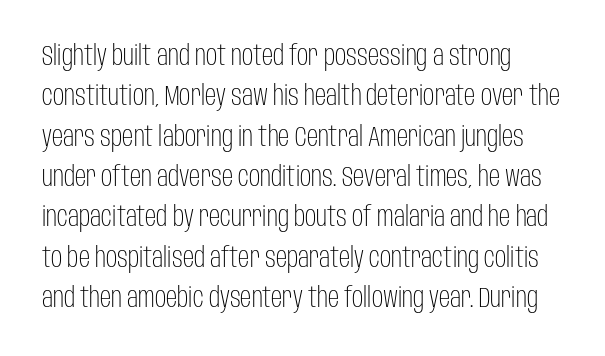
Q: Is the text bold? A: No.
Q: Is the text italic (slanted)? A: No, it is upright.
Q: Is the typeface a serif or a sans-serif typeface? A: Sans-serif.
Q: Is the text underlined? A: No.
Q: Is the spacing between letters normal or unusually wide? A: Normal.
Q: Is the spacing between lines tight, normal or loose? A: Normal.
Q: Width (condensed, normal, or wide)? A: Condensed.
Q: Stroke contrast? A: Low.
Q: x-height? A: Large.
Q: Monospaced? A: No.
